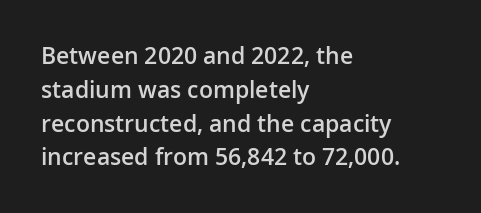
Q: Is the text bold? A: Semi-bold.
Q: Is the text italic (slanted)? A: No, it is upright.
Q: Is the text underlined? A: No.
Q: How is the paragraph aligned? A: Left-aligned.
Q: Is the spacing between letters normal or unusually wide? A: Normal.
Q: Is the spacing between lines tight, normal or loose? A: Normal.
